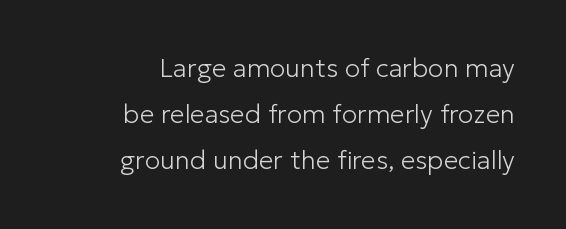
Q: Is the text bold? A: No.
Q: Is the text italic (slanted)? A: No, it is upright.
Q: Is the text underlined? A: No.
Q: How is the paragraph aligned? A: Right-aligned.
Q: Is the spacing between letters normal or unusually wide? A: Normal.
